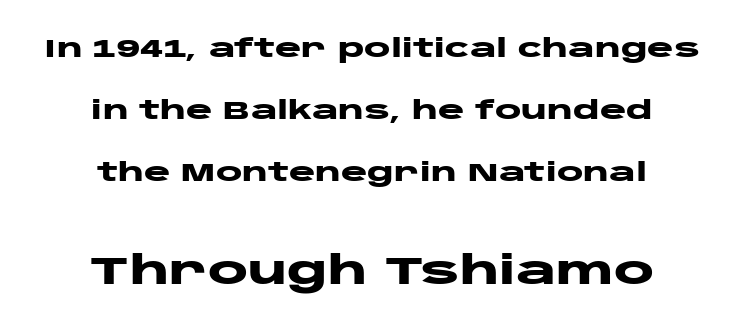
Q: Is the text bold? A: Yes.
Q: Is the text italic (slanted)? A: No, it is upright.
Q: Is the typeface a serif or a sans-serif typeface? A: Sans-serif.
Q: Is the text underlined? A: No.
Q: How is the paragraph aligned? A: Centered.
Q: Is the spacing between letters normal or unusually wide? A: Normal.
Q: Is the spacing between lines tight, normal or loose? A: Loose.
Q: Which block of text is set in a larger size, the first (top) or the second (bottom)? A: The second (bottom) one.
Q: Width (condensed, normal, or wide)? A: Wide.
Q: Stroke contrast? A: Low.
Q: x-height? A: Large.
Q: Monospaced? A: No.
